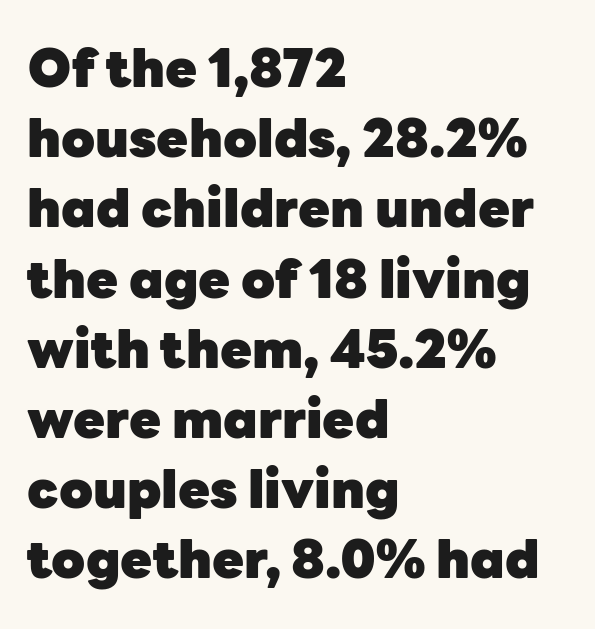
{"serif": "no", "italic": "no", "bold": "yes", "weight": "heavy", "width": "normal", "stroke_contrast": "low", "x_height": "medium", "monospaced": "no", "underline": "no", "align": "left", "line_spacing": "normal", "line_spacing_ratio": 1.35, "letter_spacing": "normal", "letter_spacing_em": 0.0, "glyph_px": 52}
